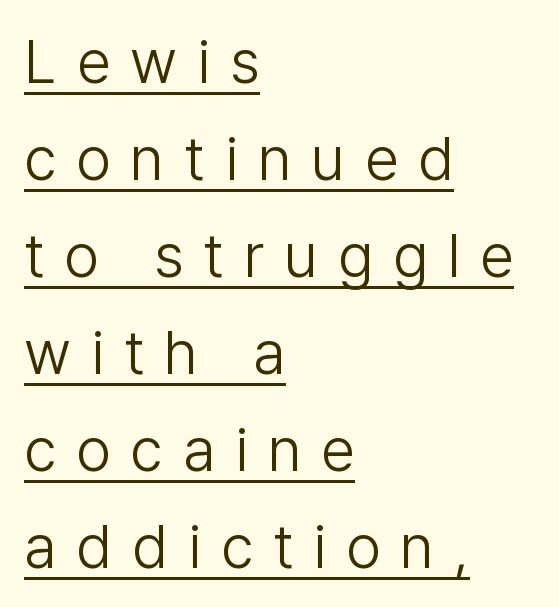
{"serif": "no", "italic": "no", "bold": "no", "weight": "light", "width": "normal", "stroke_contrast": "low", "x_height": "medium", "monospaced": "no", "underline": "yes", "align": "left", "line_spacing": "normal", "line_spacing_ratio": 1.59, "letter_spacing": "wide", "letter_spacing_em": 0.33, "glyph_px": 61}
